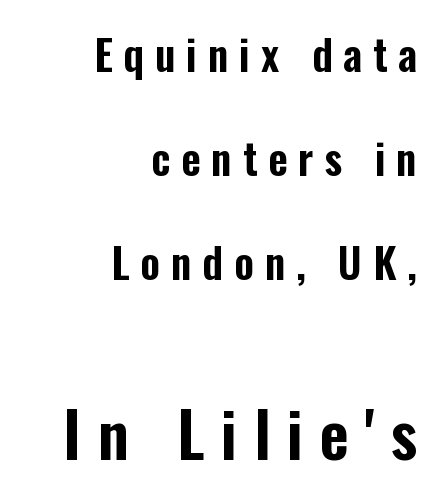
{"serif": "no", "italic": "no", "width": "condensed", "stroke_contrast": "low", "x_height": "medium", "monospaced": "no", "underline": "no", "align": "right", "line_spacing": "loose", "line_spacing_ratio": 2.48, "letter_spacing": "wide", "letter_spacing_em": 0.26, "larger_block": "second", "size_ratio": 1.5, "glyph_px": 63}
